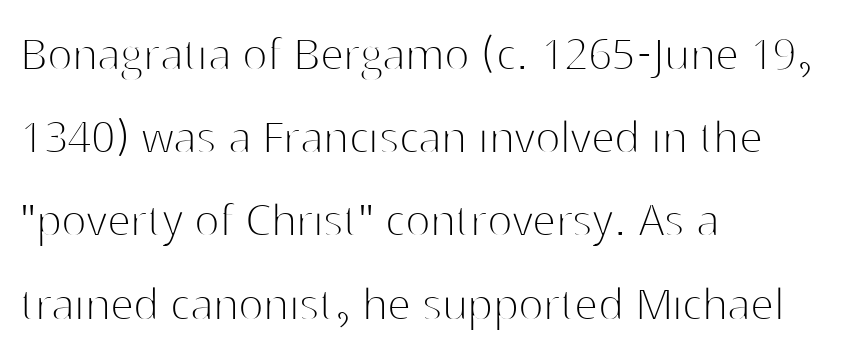
Look at the bottom of the vertical strokes: they stop flat, with no serifs. Every stem runs plumb, perpendicular to the baseline. Stem width sits at or under what a default text font uses. Any mark beneath the type? The region is blank. Horizontally, the lines are justified to the leading edge only. The face used here is proportionally spaced, like ordinary book or web type.
